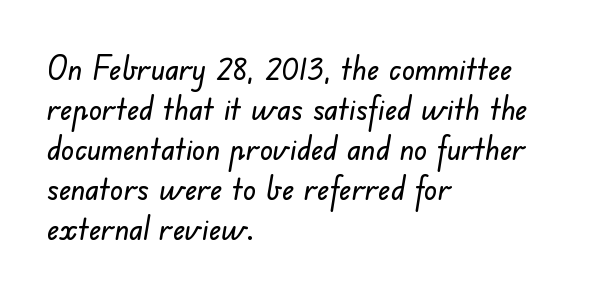
Q: Is the typeface a serif or a sans-serif typeface? A: Sans-serif.
Q: Is the text underlined? A: No.
Q: How is the paragraph aligned? A: Left-aligned.
Q: Is the spacing between letters normal or unusually wide? A: Normal.
Q: Is the spacing between lines tight, normal or loose? A: Normal.
Q: Width (condensed, normal, or wide)? A: Normal.
Q: Stroke contrast? A: Low.
Q: x-height? A: Small.
Q: Monospaced? A: No.
